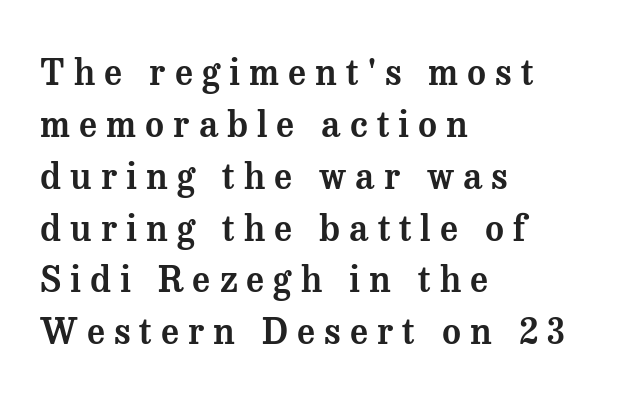
The image shows 36 px serif type, upright; set left-aligned, normal line spacing (1.44x), unusually wide letter spacing (+0.25 em), not underlined; medium stroke contrast and a medium x-height.
